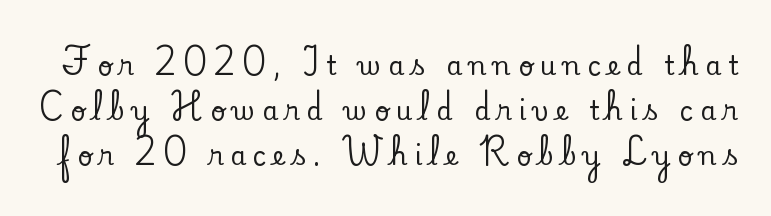
A bare baseline throughout the passage. Between one letter and the next there's a generous, obvious gap. This is the regular roman posture of the typeface.
